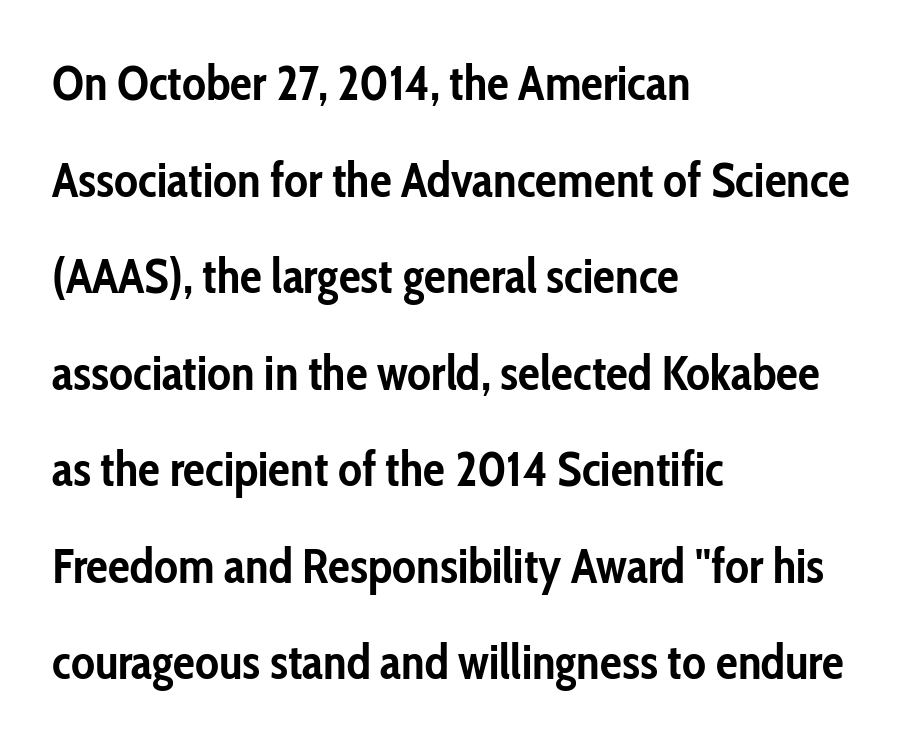
Q: Is the text bold? A: Yes.
Q: Is the text italic (slanted)? A: No, it is upright.
Q: Is the typeface a serif or a sans-serif typeface? A: Sans-serif.
Q: Is the text underlined? A: No.
Q: How is the paragraph aligned? A: Left-aligned.
Q: Is the spacing between letters normal or unusually wide? A: Normal.
Q: Is the spacing between lines tight, normal or loose? A: Loose.
Q: Width (condensed, normal, or wide)? A: Condensed.
Q: Stroke contrast? A: Low.
Q: x-height? A: Medium.
Q: Monospaced? A: No.
